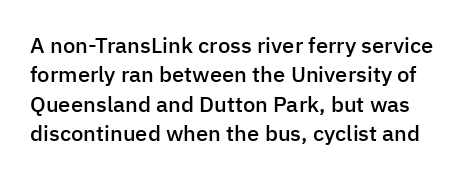
Q: Is the text bold? A: Semi-bold.
Q: Is the text italic (slanted)? A: No, it is upright.
Q: Is the text underlined? A: No.
Q: Is the spacing between letters normal or unusually wide? A: Normal.
Q: Is the spacing between lines tight, normal or loose? A: Normal.
